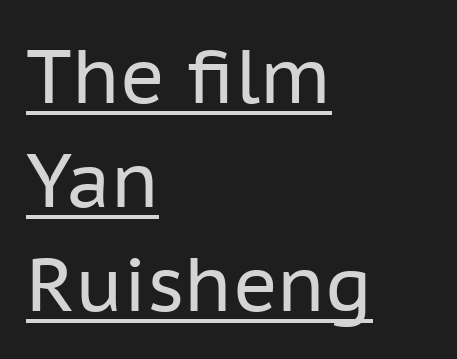
{"serif": "no", "italic": "no", "bold": "no", "weight": "regular", "width": "normal", "stroke_contrast": "low", "x_height": "medium", "monospaced": "no", "underline": "yes", "align": "left", "line_spacing": "normal", "line_spacing_ratio": 1.39, "letter_spacing": "normal", "letter_spacing_em": 0.0, "glyph_px": 75}
